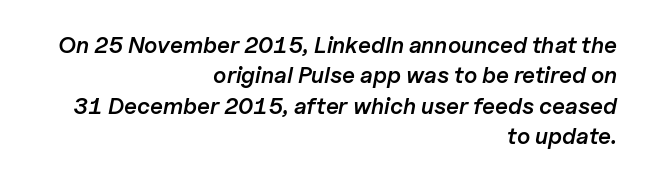
The letters are semibold — heavier than regular but short of a full bold. Vertically, the passage feels balanced, rows spaced as you'd expect. Notice how the stems are inclined rather than vertical — that's the hallmark of italics. No extra tracking has been applied to these lines. The passage is arranged like a letterhead date or caption credit — flush right.
